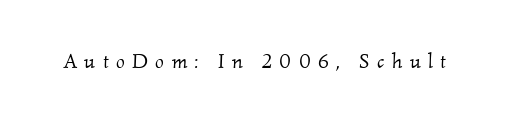
Q: Is the text bold? A: No.
Q: Is the text italic (slanted)? A: Yes, it leans right by about 2 degrees.
Q: Is the text underlined? A: No.
Q: Is the spacing between letters normal or unusually wide? A: Unusually wide.
